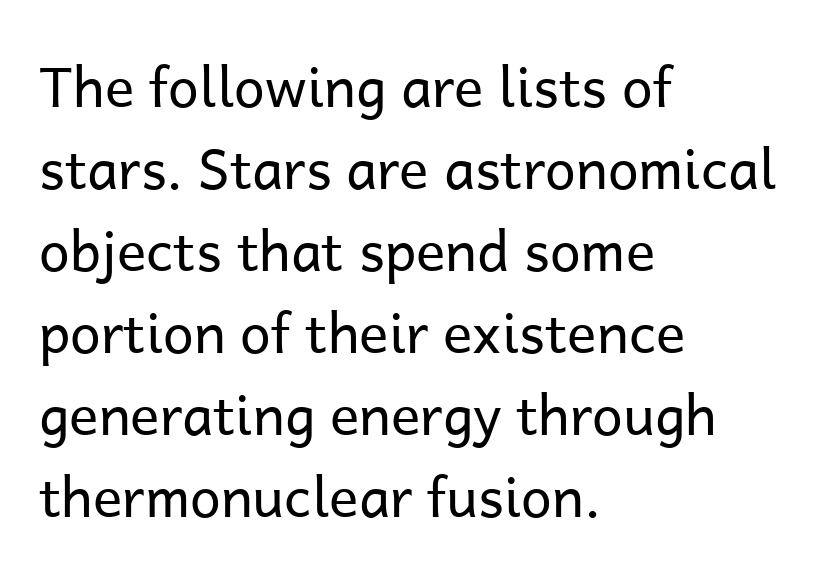
{"serif": "no", "italic": "no", "bold": "no", "weight": "regular", "width": "normal", "stroke_contrast": "low", "x_height": "medium", "monospaced": "no", "underline": "no", "align": "left", "line_spacing": "normal", "line_spacing_ratio": 1.49, "letter_spacing": "normal", "letter_spacing_em": 0.0, "glyph_px": 55}
